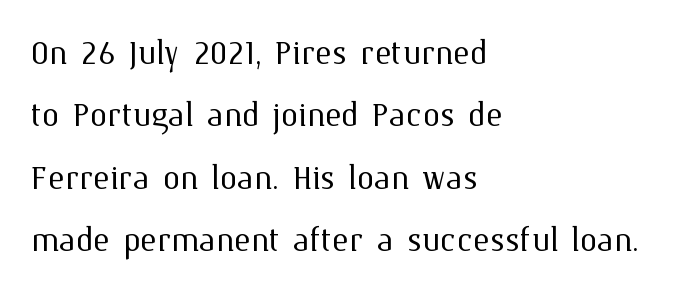
Q: Is the text bold? A: No.
Q: Is the text italic (slanted)? A: No, it is upright.
Q: Is the text underlined? A: No.
Q: How is the paragraph aligned? A: Left-aligned.
Q: Is the spacing between letters normal or unusually wide? A: Normal.
Q: Is the spacing between lines tight, normal or loose? A: Normal.
Q: Width (condensed, normal, or wide)? A: Normal.
Q: Stroke contrast? A: Medium.
Q: x-height? A: Medium.
Q: Monospaced? A: No.
